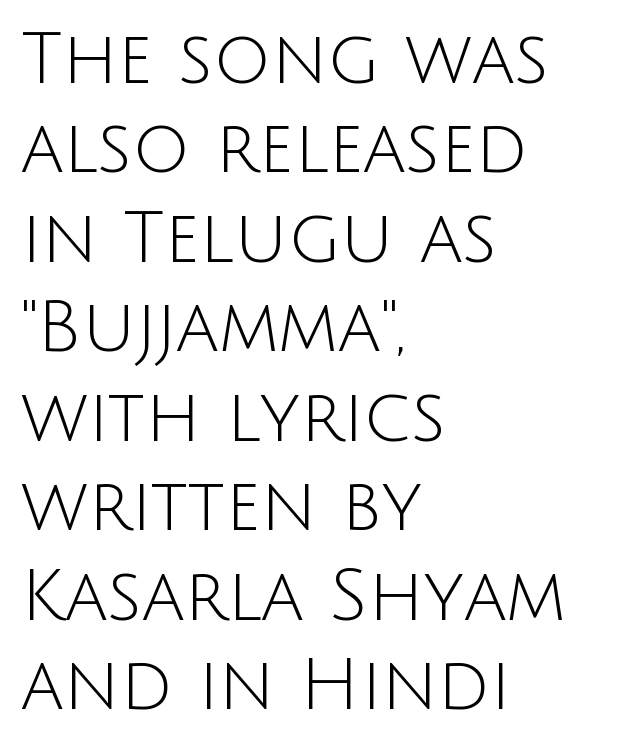
Do the characters align in a grid? No, the font is proportional. Italic: no, the glyphs are upright roman. Notice how descenders clear the ascenders below comfortably — that's standard leading. Which margin do the lines hug? The left one — the right edge is uneven. The strokes carry an ordinary text weight at most.
